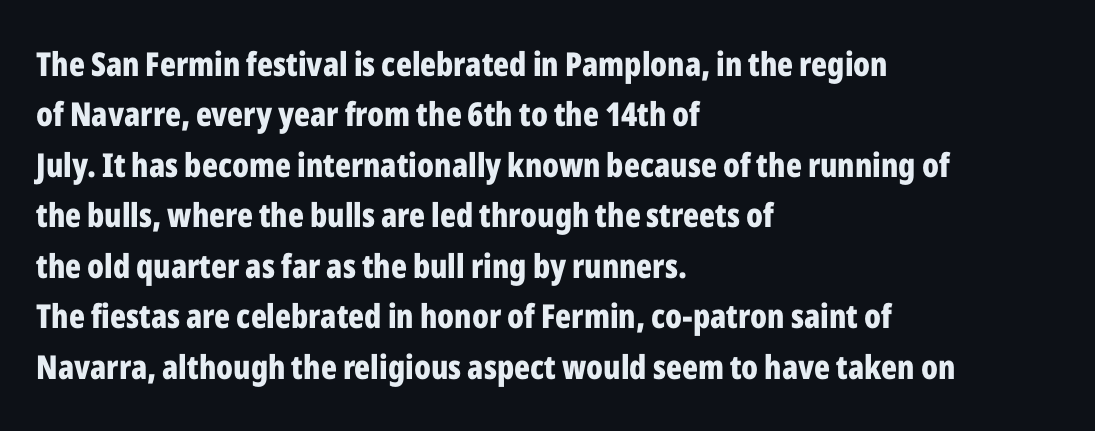
Horizontally, the lines are justified to the leading edge only. A typesetter would call this proportional, since set widths differ per character. The area under the type is left untouched. The text was rendered using a sans face with plain stroke endings. Leading matches the norm, producing a regular column. Notice how the stems are strictly vertical — no italics here.
